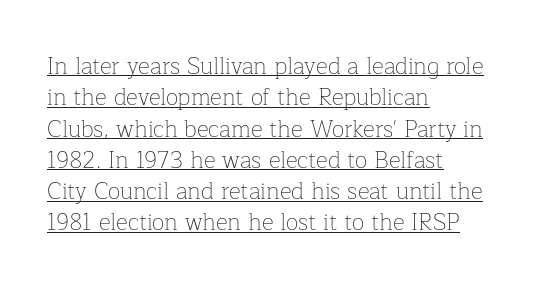
Q: Is the text bold? A: No.
Q: Is the text italic (slanted)? A: No, it is upright.
Q: Is the text underlined? A: Yes.
Q: How is the paragraph aligned? A: Left-aligned.
Q: Is the spacing between letters normal or unusually wide? A: Normal.
Q: Is the spacing between lines tight, normal or loose? A: Normal.
